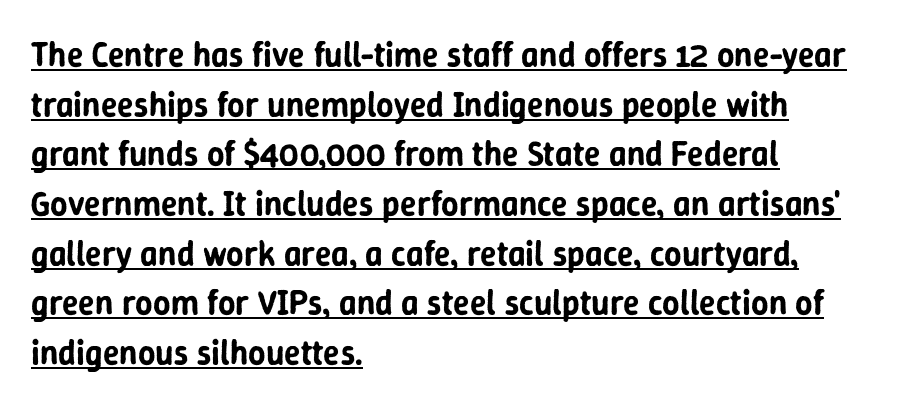
Characters follow at the spacing the type designer built in. Underline: present. How would I describe the line gaps? Plain and ordinary. No feet cap the strokes, marking this as sans-serif type. These lines were composed using upright roman letters.
